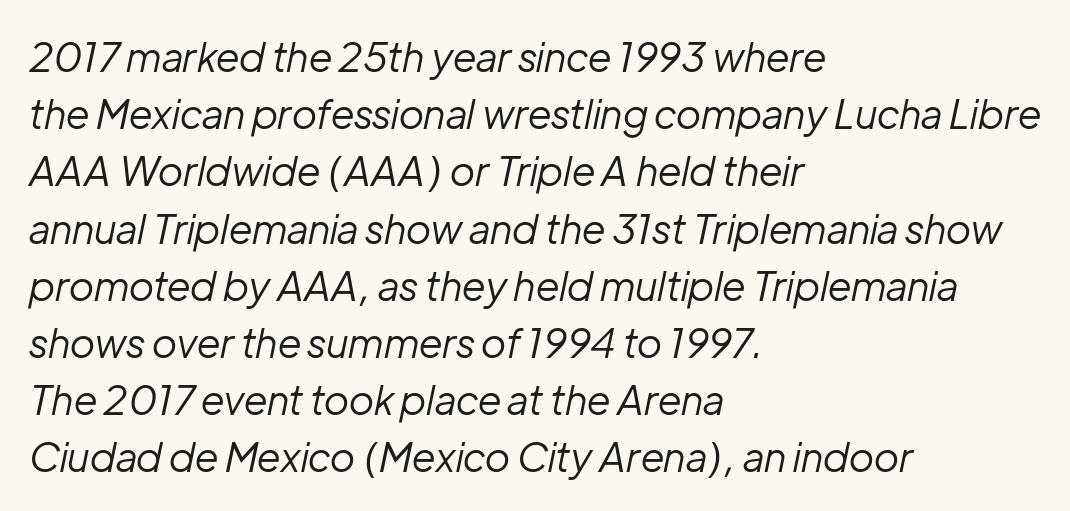
The image shows 40 px regular-weight type, italic (leaning right); set left-aligned, normal line spacing (1.43x), normal letter spacing, not underlined; low stroke contrast and a medium x-height.
